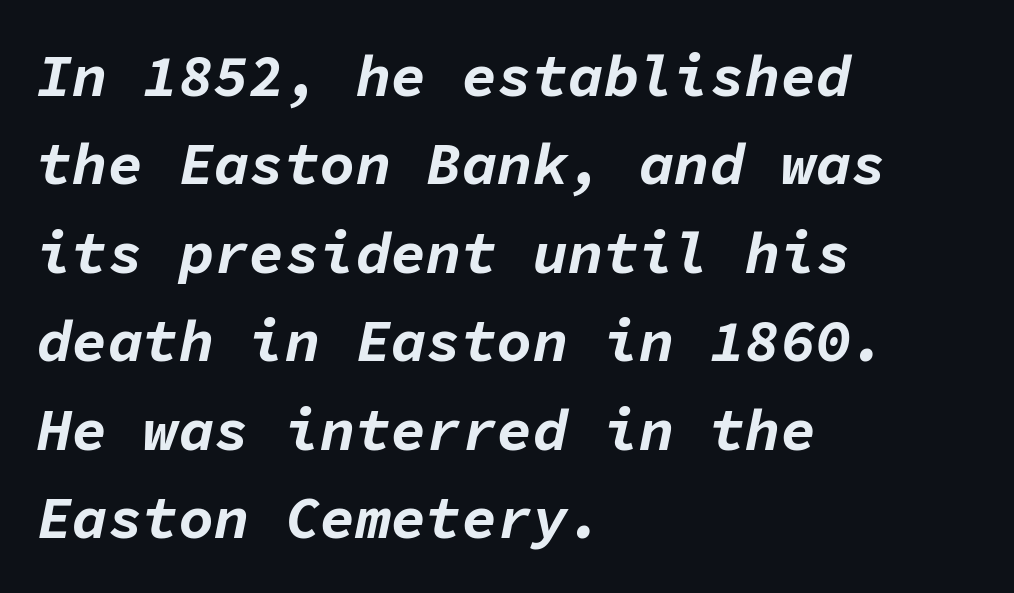
Q: Is the text bold? A: Yes.
Q: Is the text italic (slanted)? A: Yes, it leans right by about 11 degrees.
Q: Is the text underlined? A: No.
Q: How is the paragraph aligned? A: Left-aligned.
Q: Is the spacing between letters normal or unusually wide? A: Normal.
Q: Is the spacing between lines tight, normal or loose? A: Normal.
Q: Width (condensed, normal, or wide)? A: Normal.
Q: Stroke contrast? A: Low.
Q: x-height? A: Medium.
Q: Monospaced? A: Yes.
